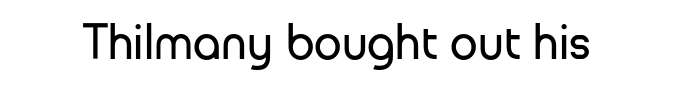
Q: Is the text bold? A: No.
Q: Is the text italic (slanted)? A: No, it is upright.
Q: Is the typeface a serif or a sans-serif typeface? A: Sans-serif.
Q: Is the text underlined? A: No.
Q: Is the spacing between letters normal or unusually wide? A: Normal.
Q: Width (condensed, normal, or wide)? A: Normal.
Q: Stroke contrast? A: Low.
Q: x-height? A: Medium.
Q: Monospaced? A: No.
